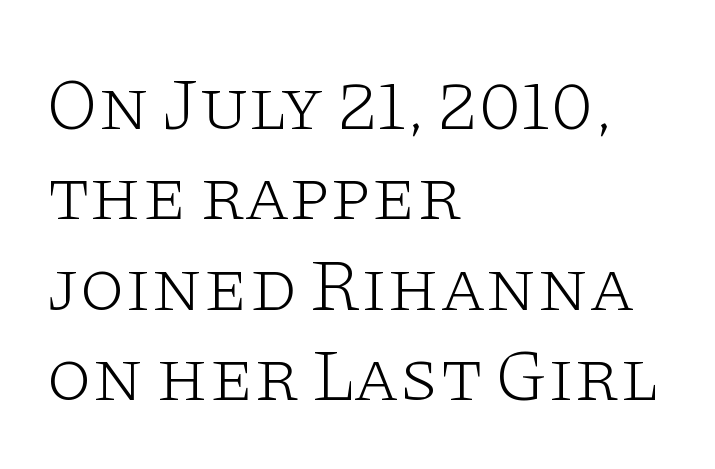
The typeface chosen for these lines features serifs. Words float on clear page, feet unadorned. No extra tracking has been applied to these lines. A typesetter would call this proportional, since set widths differ per character.
